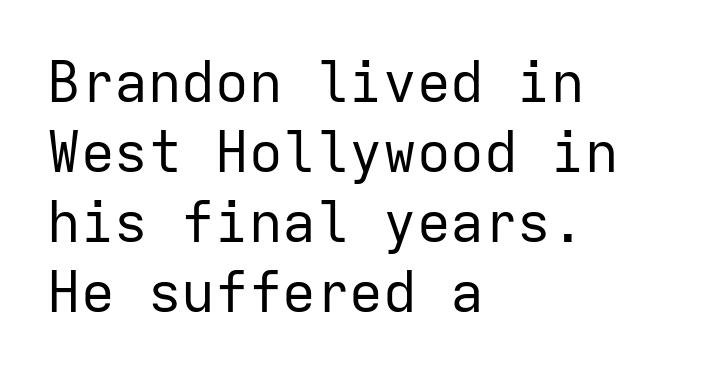
{"serif": "no", "italic": "no", "bold": "no", "weight": "regular", "width": "normal", "stroke_contrast": "low", "x_height": "medium", "monospaced": "yes", "underline": "no", "align": "left", "line_spacing": "normal", "line_spacing_ratio": 1.25, "letter_spacing": "normal", "letter_spacing_em": 0.0, "glyph_px": 56}
